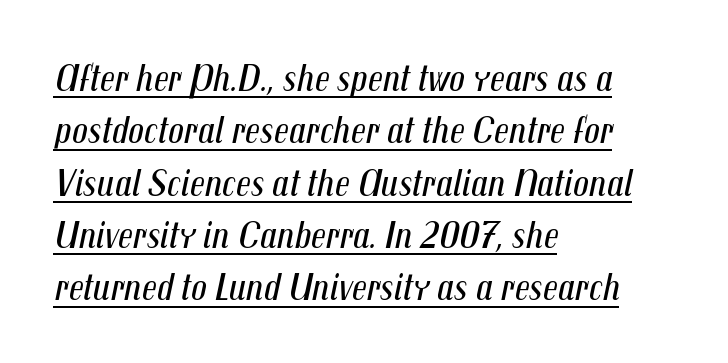
The image shows 39 px regular-weight, condensed type, italic (leaning right); set left-aligned, normal line spacing (1.34x), normal letter spacing, underlined; medium stroke contrast and a medium x-height.
